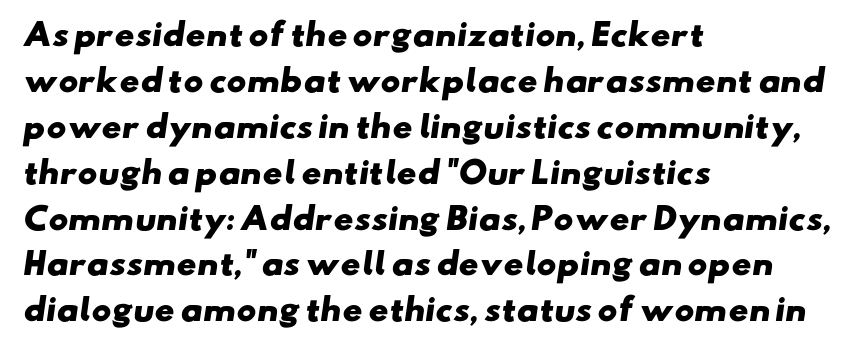
{"serif": "no", "bold": "yes", "weight": "heavy", "width": "wide", "stroke_contrast": "low", "x_height": "small", "monospaced": "no", "underline": "no", "align": "left", "line_spacing": "normal", "line_spacing_ratio": 1.53, "letter_spacing": "normal", "letter_spacing_em": 0.0, "glyph_px": 30}
